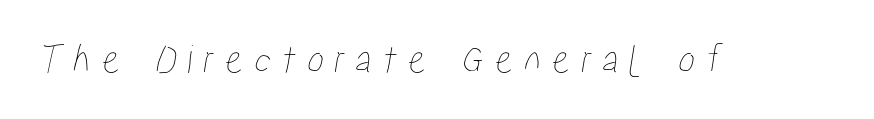
The passage shown is typed in a proportional face where columns would drift. Someone cranked the tracking dial way up on this one. Check under the words: just untouched page.
